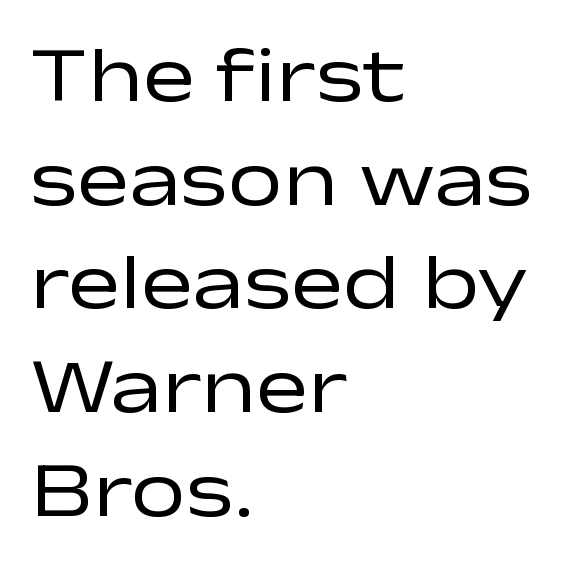
Is this a sans? Yes — the strokes have no serifs. This rendering leaves character spacing at its baseline value. The passage shown stacks its lines at a standard gap. These glyphs show unthickened strokes, regular width or finer.
